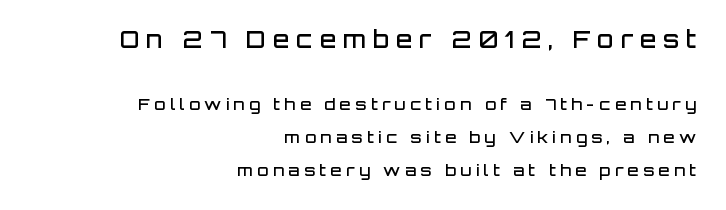
Q: Is the text bold? A: Semi-bold.
Q: Is the text italic (slanted)? A: No, it is upright.
Q: Is the text underlined? A: No.
Q: How is the paragraph aligned? A: Right-aligned.
Q: Is the spacing between letters normal or unusually wide? A: Unusually wide.
Q: Is the spacing between lines tight, normal or loose? A: Loose.
Q: Which block of text is set in a larger size, the first (top) or the second (bottom)? A: The first (top) one.
